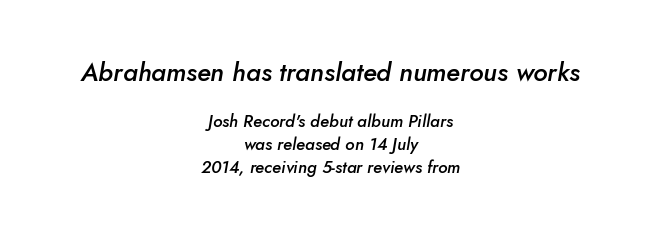
Q: Is the text bold? A: Semi-bold.
Q: Is the text italic (slanted)? A: Yes, it leans right by about 5 degrees.
Q: Is the text underlined? A: No.
Q: How is the paragraph aligned? A: Centered.
Q: Is the spacing between letters normal or unusually wide? A: Normal.
Q: Is the spacing between lines tight, normal or loose? A: Normal.
Q: Which block of text is set in a larger size, the first (top) or the second (bottom)? A: The first (top) one.
